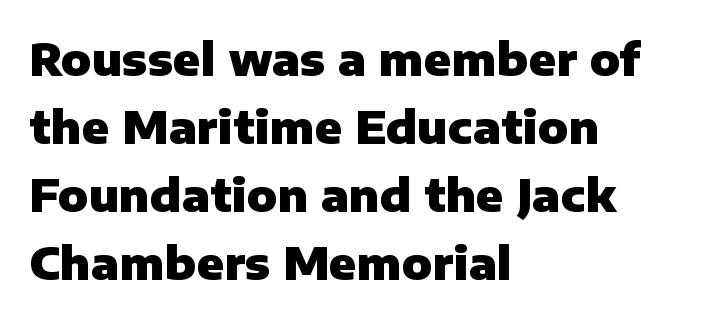
The image shows 45 px heavy sans-serif type, upright; set left-aligned, normal line spacing (1.51x), normal letter spacing, not underlined; low stroke contrast and a medium x-height.
